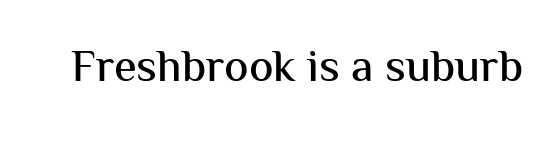
Q: Is the text italic (slanted)? A: No, it is upright.
Q: Is the typeface a serif or a sans-serif typeface? A: Sans-serif.
Q: Is the text underlined? A: No.
Q: Is the spacing between letters normal or unusually wide? A: Normal.
Q: Width (condensed, normal, or wide)? A: Normal.
Q: Stroke contrast? A: Medium.
Q: x-height? A: Medium.
Q: Monospaced? A: No.
